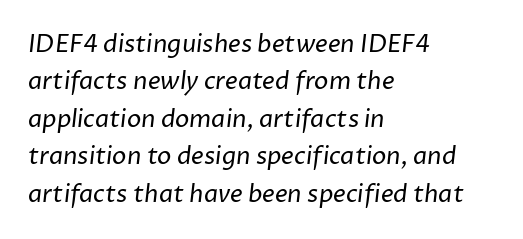
The image shows 24 px text type; set left-aligned, normal line spacing (1.56x), normal letter spacing, not underlined.
